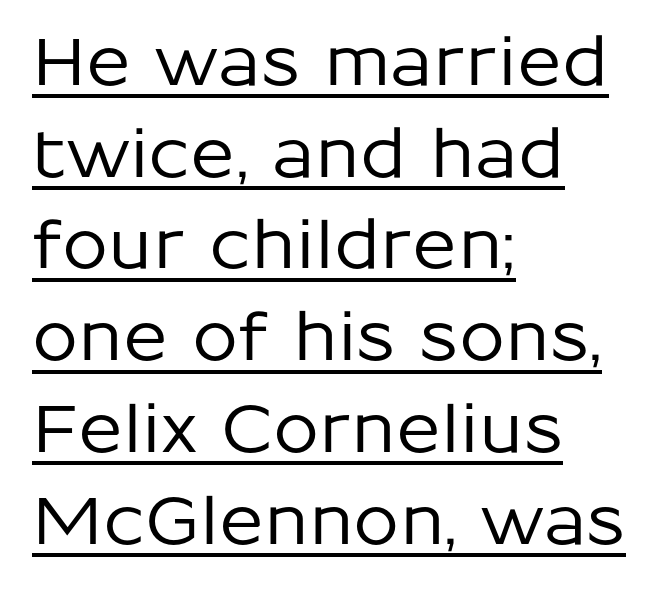
Q: Is the text italic (slanted)? A: No, it is upright.
Q: Is the typeface a serif or a sans-serif typeface? A: Sans-serif.
Q: Is the text underlined? A: Yes.
Q: How is the paragraph aligned? A: Left-aligned.
Q: Is the spacing between letters normal or unusually wide? A: Normal.
Q: Is the spacing between lines tight, normal or loose? A: Normal.
Q: Width (condensed, normal, or wide)? A: Normal.
Q: Stroke contrast? A: Low.
Q: x-height? A: Medium.
Q: Monospaced? A: No.
